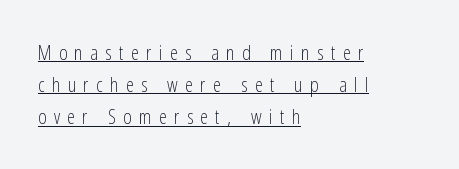
{"italic": "no", "bold": "no", "underline": "yes", "align": "left", "line_spacing": "normal", "line_spacing_ratio": 1.61, "letter_spacing": "wide", "letter_spacing_em": 0.37, "glyph_px": 20}
